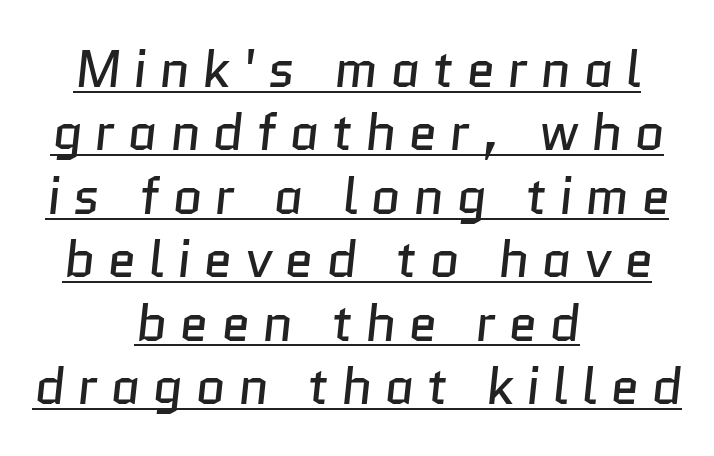
{"serif": "no", "bold": "no", "weight": "regular", "width": "normal", "stroke_contrast": "low", "x_height": "medium", "monospaced": "no", "underline": "yes", "align": "center", "line_spacing_ratio": 1.22, "letter_spacing": "wide", "letter_spacing_em": 0.24, "glyph_px": 52}
